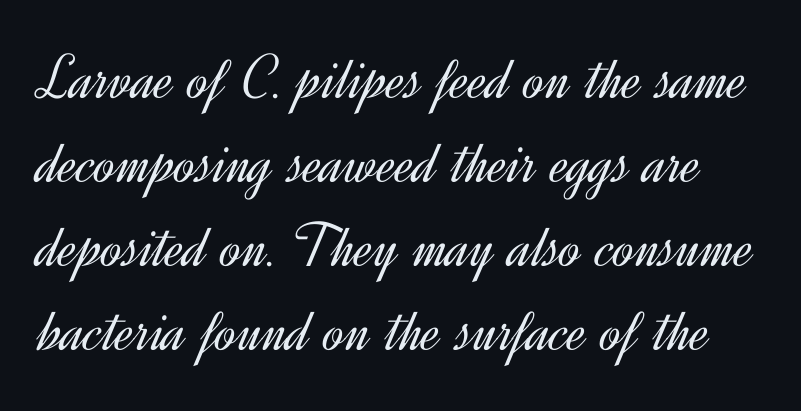
This sample uses plain, unmodified letter spacing. These lines are rendered in a variable-pitch font. The cut favours lightness, reaching ordinary text weight at its darkest. Glance below the letters and you will spot only blank space.
